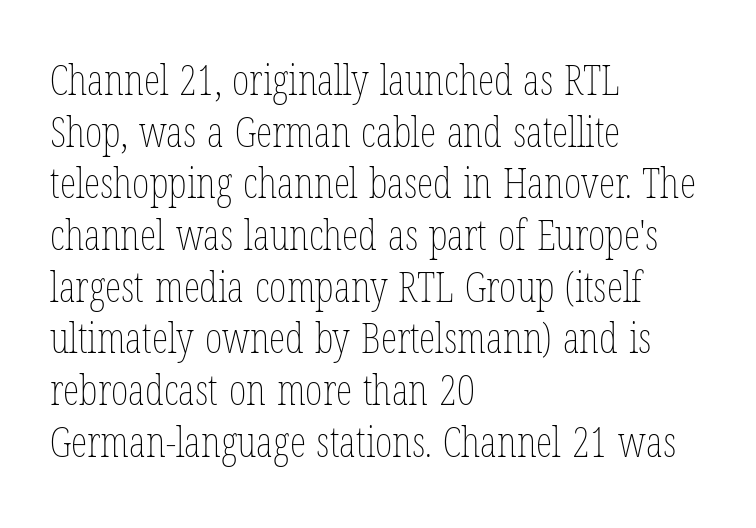
Q: Is the text bold? A: No.
Q: Is the text italic (slanted)? A: No, it is upright.
Q: Is the text underlined? A: No.
Q: How is the paragraph aligned? A: Left-aligned.
Q: Is the spacing between letters normal or unusually wide? A: Normal.
Q: Width (condensed, normal, or wide)? A: Condensed.
Q: Stroke contrast? A: Low.
Q: x-height? A: Medium.
Q: Monospaced? A: No.
